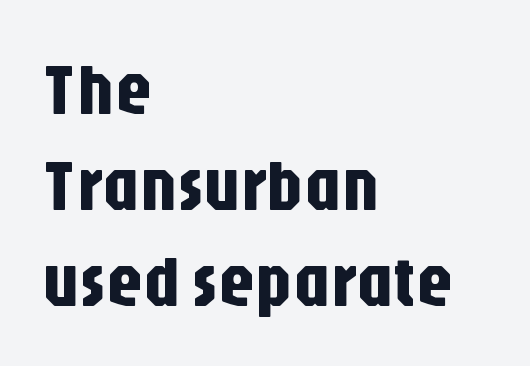
Q: Is the text italic (slanted)? A: No, it is upright.
Q: Is the typeface a serif or a sans-serif typeface? A: Sans-serif.
Q: Is the text underlined? A: No.
Q: How is the paragraph aligned? A: Left-aligned.
Q: Is the spacing between letters normal or unusually wide? A: Normal.
Q: Is the spacing between lines tight, normal or loose? A: Normal.
Q: Width (condensed, normal, or wide)? A: Condensed.
Q: Stroke contrast? A: Low.
Q: x-height? A: Large.
Q: Monospaced? A: No.
